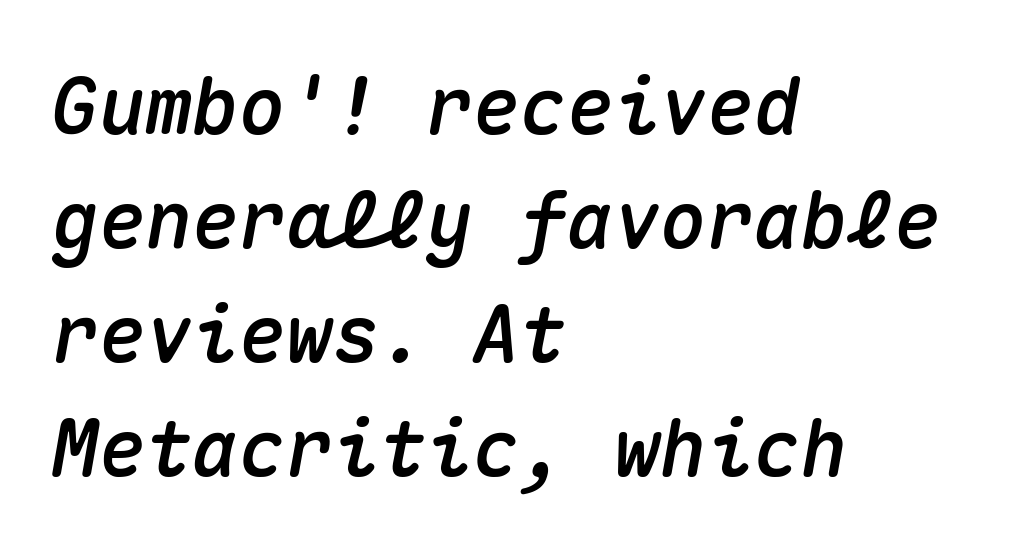
The image shows 78 px text type, italic (leaning right), monospaced; set left-aligned, normal line spacing (1.46x), normal letter spacing, not underlined; medium stroke contrast and a medium x-height.
